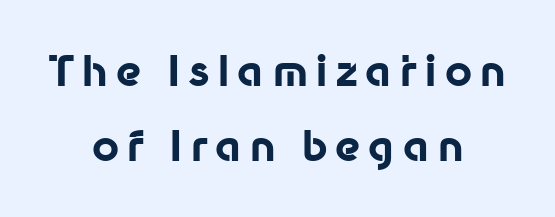
Q: Is the text bold? A: Yes.
Q: Is the text italic (slanted)? A: No, it is upright.
Q: Is the typeface a serif or a sans-serif typeface? A: Sans-serif.
Q: Is the text underlined? A: No.
Q: How is the paragraph aligned? A: Centered.
Q: Width (condensed, normal, or wide)? A: Normal.
Q: Stroke contrast? A: Low.
Q: x-height? A: Medium.
Q: Monospaced? A: No.
